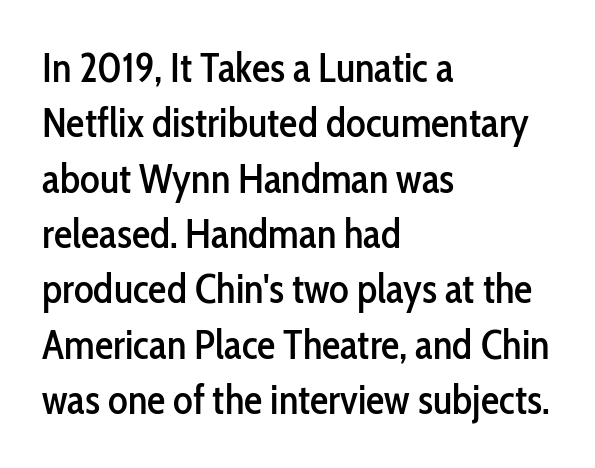
Q: Is the text italic (slanted)? A: No, it is upright.
Q: Is the typeface a serif or a sans-serif typeface? A: Sans-serif.
Q: Is the text underlined? A: No.
Q: How is the paragraph aligned? A: Left-aligned.
Q: Is the spacing between letters normal or unusually wide? A: Normal.
Q: Is the spacing between lines tight, normal or loose? A: Normal.
Q: Width (condensed, normal, or wide)? A: Condensed.
Q: Stroke contrast? A: Low.
Q: x-height? A: Medium.
Q: Monospaced? A: No.
